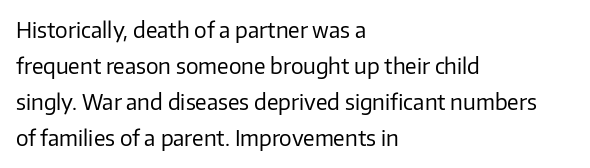
Q: Is the text bold? A: No.
Q: Is the text italic (slanted)? A: No, it is upright.
Q: Is the text underlined? A: No.
Q: How is the paragraph aligned? A: Left-aligned.
Q: Is the spacing between letters normal or unusually wide? A: Normal.
